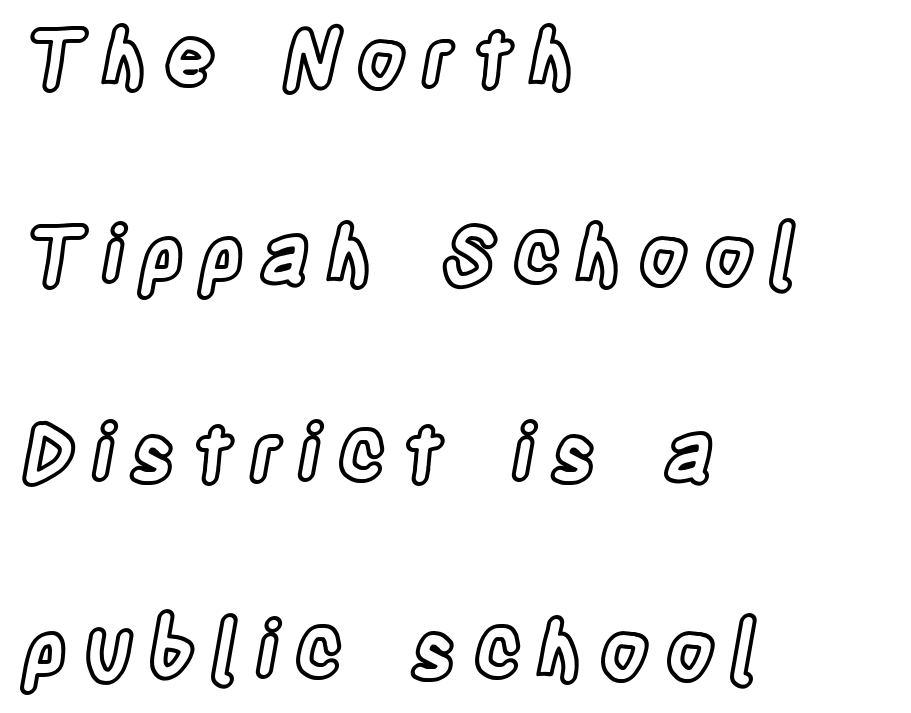
Letter spacing: wide. If you measured baseline to baseline, you'd find a long distance. The gap between lines stays unmarked. Does the copy run flush right? No — it runs flush left. A typesetter would call this proportional, since set widths differ per character.
